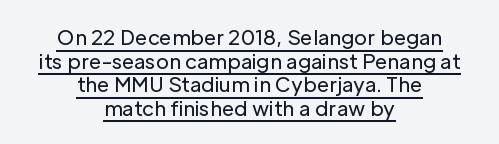
The image shows 20 px text type, upright; set centered, line spacing 1.18x, normal letter spacing, underlined.
